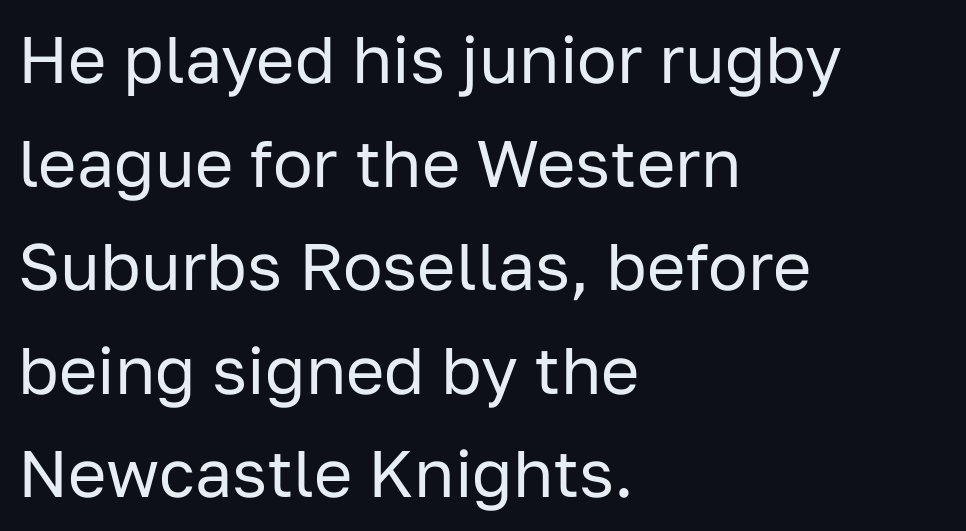
Q: Is the text bold? A: No.
Q: Is the text italic (slanted)? A: No, it is upright.
Q: Is the typeface a serif or a sans-serif typeface? A: Sans-serif.
Q: Is the text underlined? A: No.
Q: How is the paragraph aligned? A: Left-aligned.
Q: Is the spacing between letters normal or unusually wide? A: Normal.
Q: Is the spacing between lines tight, normal or loose? A: Normal.
Q: Width (condensed, normal, or wide)? A: Normal.
Q: Stroke contrast? A: Low.
Q: x-height? A: Medium.
Q: Monospaced? A: No.
